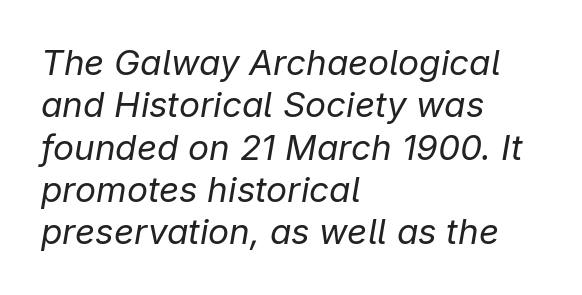
The image shows 35 px regular-weight type, italic (leaning right); set left-aligned, line spacing 1.21x, normal letter spacing, not underlined; low stroke contrast and a medium x-height.
